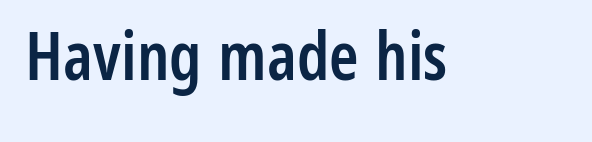
{"serif": "no", "italic": "no", "bold": "semi", "weight": "semibold", "width": "condensed", "stroke_contrast": "low", "x_height": "medium", "monospaced": "no", "underline": "no", "letter_spacing": "normal", "letter_spacing_em": 0.0, "glyph_px": 67}
